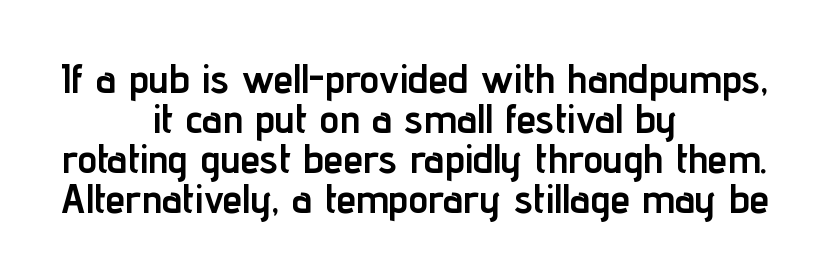
{"serif": "no", "italic": "no", "bold": "yes", "weight": "semibold", "width": "condensed", "stroke_contrast": "low", "x_height": "medium", "monospaced": "no", "underline": "no", "align": "center", "line_spacing": "tight", "line_spacing_ratio": 1.0, "letter_spacing": "normal", "letter_spacing_em": 0.0, "glyph_px": 40}
